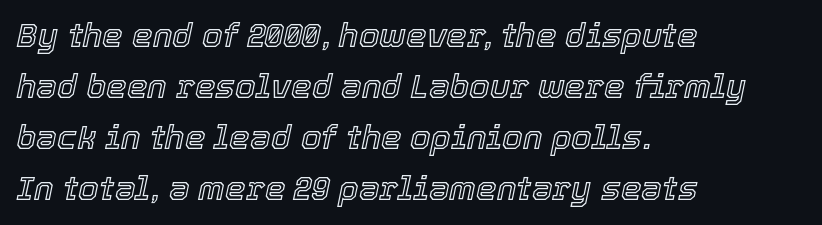
The image shows 33 px text type, italic (leaning right); set left-aligned, normal line spacing (1.55x), normal letter spacing, not underlined; a medium x-height.
